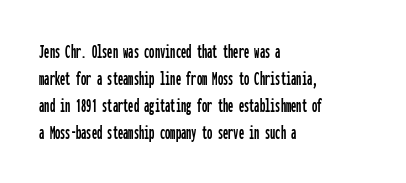
Q: Is the text italic (slanted)? A: No, it is upright.
Q: Is the text underlined? A: No.
Q: How is the paragraph aligned? A: Left-aligned.
Q: Is the spacing between letters normal or unusually wide? A: Normal.
Q: Is the spacing between lines tight, normal or loose? A: Normal.
